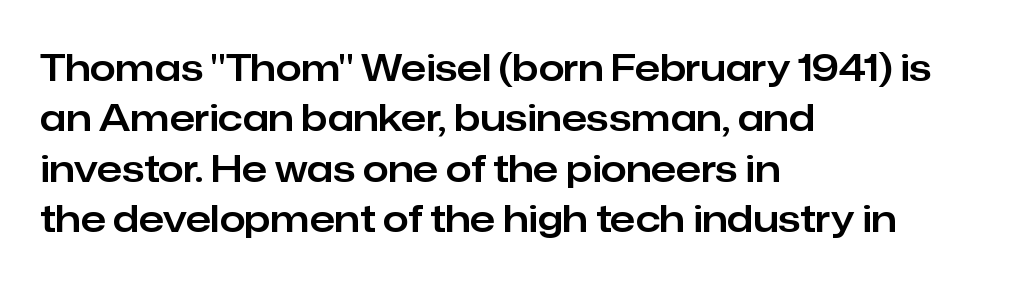
Q: Is the text italic (slanted)? A: No, it is upright.
Q: Is the typeface a serif or a sans-serif typeface? A: Sans-serif.
Q: Is the text underlined? A: No.
Q: How is the paragraph aligned? A: Left-aligned.
Q: Is the spacing between letters normal or unusually wide? A: Normal.
Q: Is the spacing between lines tight, normal or loose? A: Normal.
Q: Width (condensed, normal, or wide)? A: Normal.
Q: Stroke contrast? A: Low.
Q: x-height? A: Medium.
Q: Monospaced? A: No.
